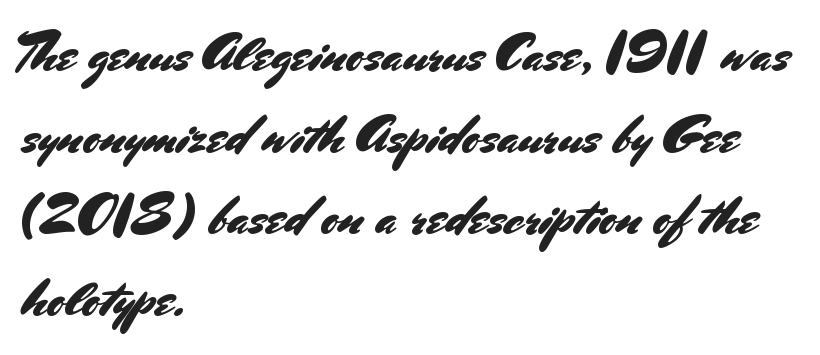
{"serif": "no", "width": "normal", "stroke_contrast": "medium", "x_height": "small", "monospaced": "no", "underline": "no", "align": "left", "line_spacing": "normal", "line_spacing_ratio": 1.54, "letter_spacing": "normal", "letter_spacing_em": 0.0, "glyph_px": 53}
